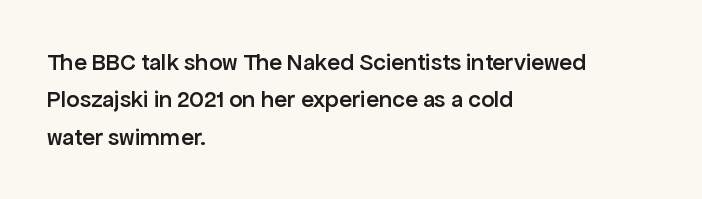
Q: Is the text bold? A: Semi-bold.
Q: Is the text italic (slanted)? A: No, it is upright.
Q: Is the text underlined? A: No.
Q: How is the paragraph aligned? A: Left-aligned.
Q: Is the spacing between letters normal or unusually wide? A: Normal.
Q: Is the spacing between lines tight, normal or loose? A: Normal.
